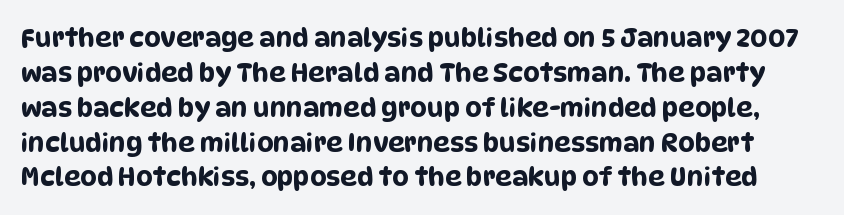
The string is rendered with underlining switched off. A normal amount of white space separates one row of letters from the next. Is the letter spacing exaggerated? No — it looks like the ordinary default.
